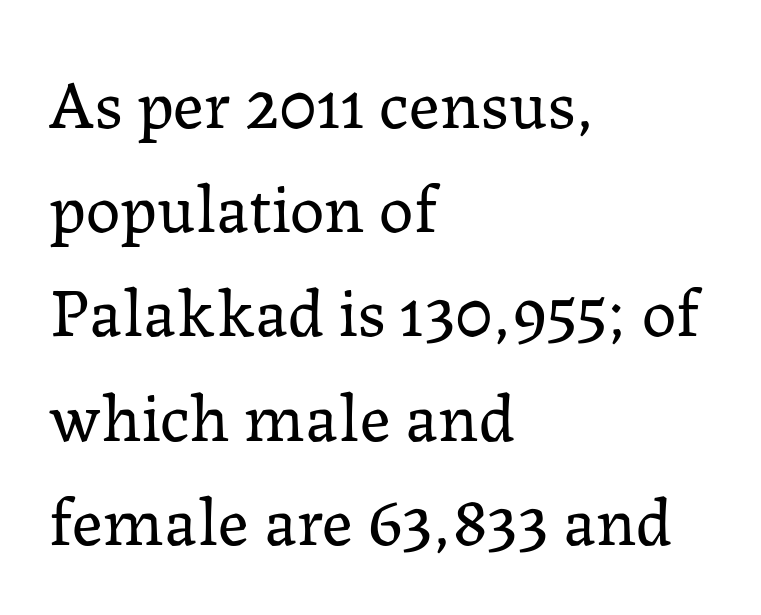
A quiet, ordinary-to-light weight characterises the typeface. The face used here is proportionally spaced, like ordinary book or web type. The horizontal fit of the characters is conventional and even. This sample uses an upright cut, with every glyph sitting square on the baseline.
